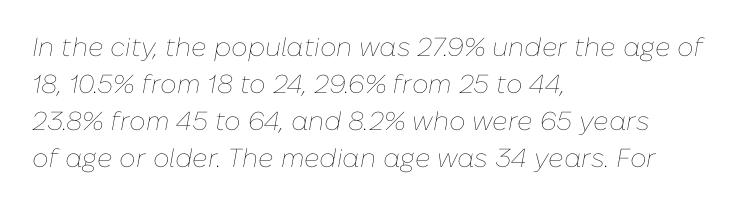
Q: Is the text bold? A: No.
Q: Is the text italic (slanted)? A: Yes, it leans right by about 10 degrees.
Q: Is the text underlined? A: No.
Q: How is the paragraph aligned? A: Left-aligned.
Q: Is the spacing between letters normal or unusually wide? A: Normal.
Q: Is the spacing between lines tight, normal or loose? A: Normal.
